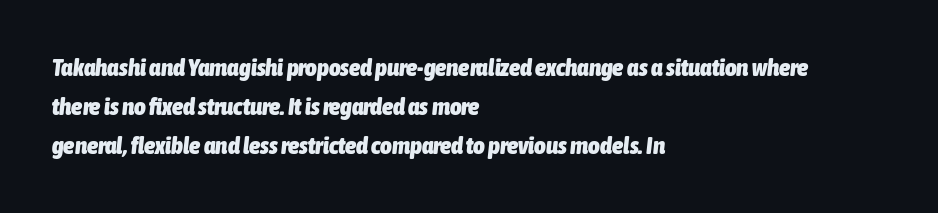
{"italic": "yes", "lean": "right", "slant_degrees": 6, "bold": "yes", "underline": "no", "align": "left", "line_spacing": "normal", "line_spacing_ratio": 1.57, "letter_spacing": "normal", "letter_spacing_em": 0.0, "glyph_px": 25}
